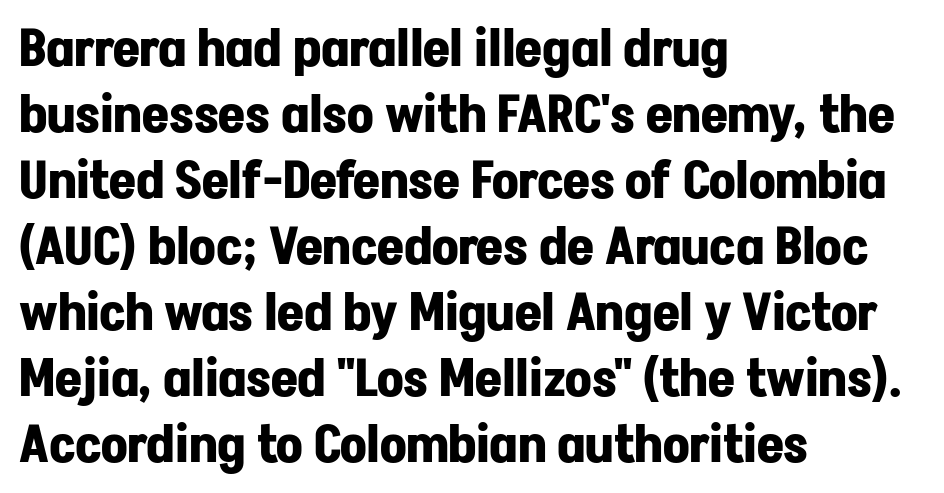
Q: Is the text bold? A: Yes.
Q: Is the text italic (slanted)? A: No, it is upright.
Q: Is the typeface a serif or a sans-serif typeface? A: Sans-serif.
Q: Is the text underlined? A: No.
Q: How is the paragraph aligned? A: Left-aligned.
Q: Is the spacing between letters normal or unusually wide? A: Normal.
Q: Is the spacing between lines tight, normal or loose? A: Normal.
Q: Width (condensed, normal, or wide)? A: Normal.
Q: Stroke contrast? A: Low.
Q: x-height? A: Medium.
Q: Monospaced? A: No.
